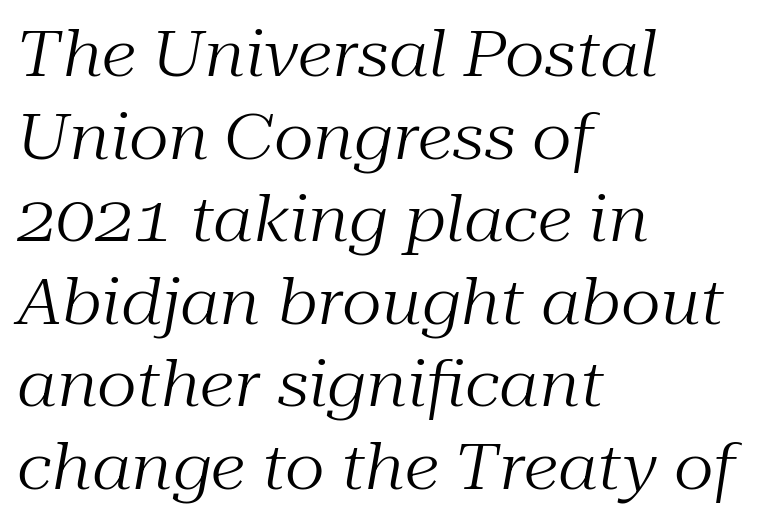
The image shows 63 px regular-weight serif type, italic (leaning right); set left-aligned, normal line spacing (1.31x), normal letter spacing, not underlined; medium stroke contrast and a medium x-height.
